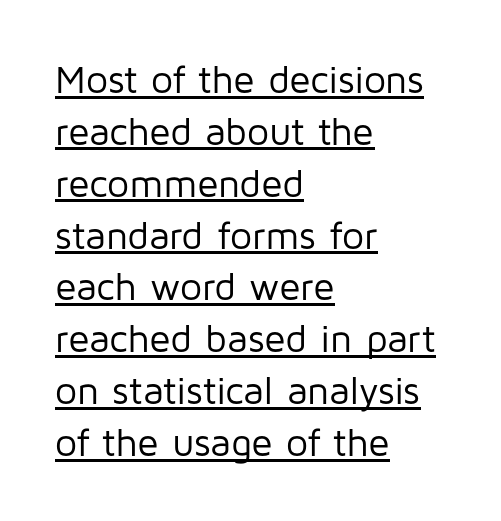
{"serif": "no", "italic": "no", "bold": "no", "weight": "regular", "width": "normal", "stroke_contrast": "low", "x_height": "medium", "monospaced": "no", "underline": "yes", "align": "left", "line_spacing": "normal", "line_spacing_ratio": 1.33, "letter_spacing": "normal", "letter_spacing_em": 0.0, "glyph_px": 39}
